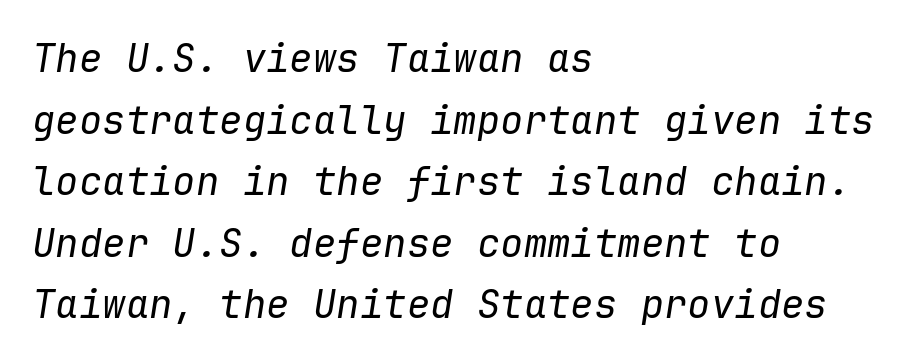
The zone under the glyphs is completely vacant. Rendered with sloped, italic letterforms. Vertically, the passage feels balanced, rows spaced as you'd expect. Think of a typewriter: that constant character pitch is what you see here. Here the glyphs are tracked normally, forming tight word shapes. Weight: in the light-to-regular range.
